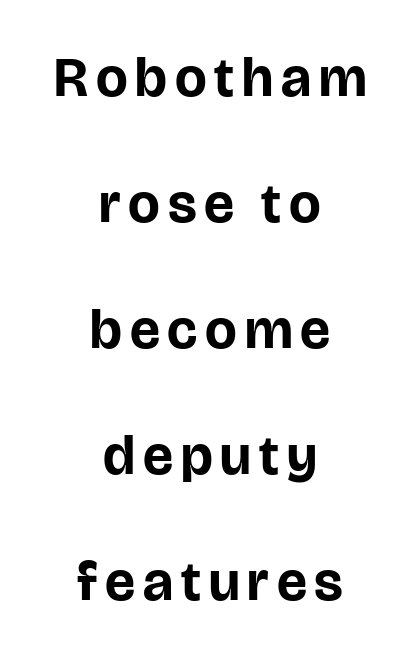
{"serif": "no", "italic": "no", "bold": "yes", "weight": "bold", "width": "normal", "stroke_contrast": "low", "x_height": "large", "monospaced": "no", "underline": "no", "align": "center", "line_spacing": "loose", "line_spacing_ratio": 2.25, "glyph_px": 56}
